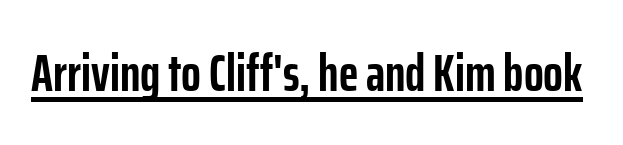
The image shows 52 px semibold, condensed sans-serif type, upright; set normal letter spacing, underlined; low stroke contrast and a medium x-height.
